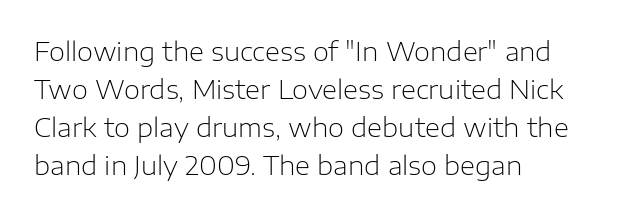
The image shows 26 px text type, upright; set left-aligned, normal line spacing (1.46x), normal letter spacing, not underlined.
